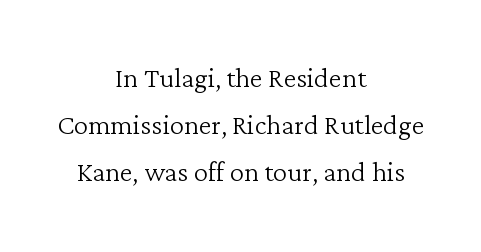
{"serif": "yes", "italic": "no", "bold": "no", "weight": "light", "width": "normal", "stroke_contrast": "low", "x_height": "medium", "monospaced": "no", "underline": "no", "align": "center", "line_spacing": "normal", "line_spacing_ratio": 1.31, "letter_spacing": "normal", "letter_spacing_em": 0.0, "glyph_px": 36}
